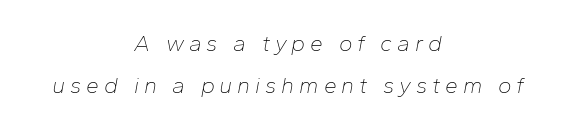
Q: Is the text bold? A: No.
Q: Is the text italic (slanted)? A: Yes, it leans right by about 10 degrees.
Q: Is the text underlined? A: No.
Q: How is the paragraph aligned? A: Centered.
Q: Is the spacing between letters normal or unusually wide? A: Unusually wide.
